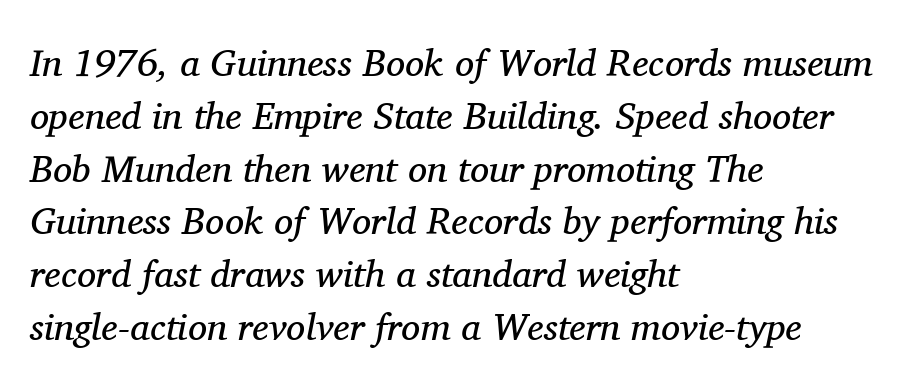
You could not count columns in this text — the font is proportionally spaced. Font category for this specimen: serif. Look at the tracking — it's just the regular setting, nothing added. The line-height multiplier appears to be the usual default.
